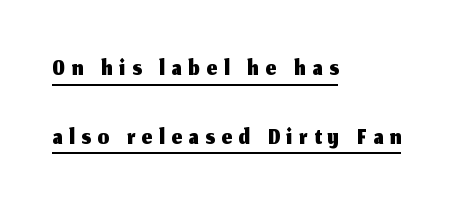
The image shows 36 px sans-serif type, upright; set left-aligned, loose line spacing (1.91x), underlined; medium stroke contrast and a medium x-height.
